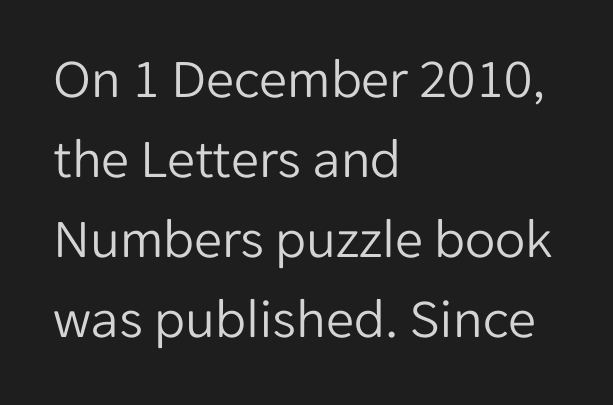
The image shows 56 px light sans-serif type, upright; set left-aligned, normal line spacing (1.43x), normal letter spacing, not underlined; low stroke contrast and a medium x-height.
